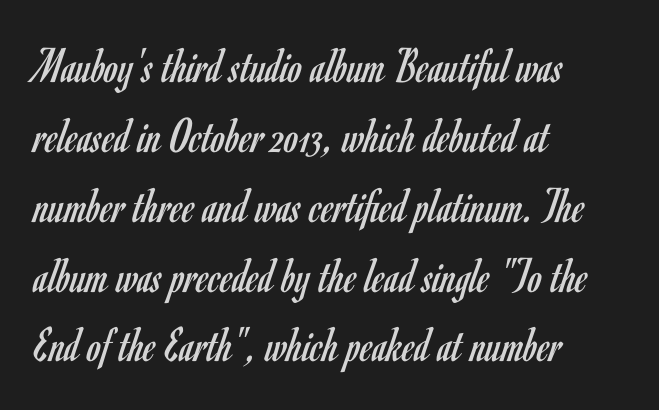
The image shows 51 px regular-weight, condensed sans-serif type; set left-aligned, normal line spacing (1.37x), normal letter spacing, not underlined; low stroke contrast and a small x-height.
